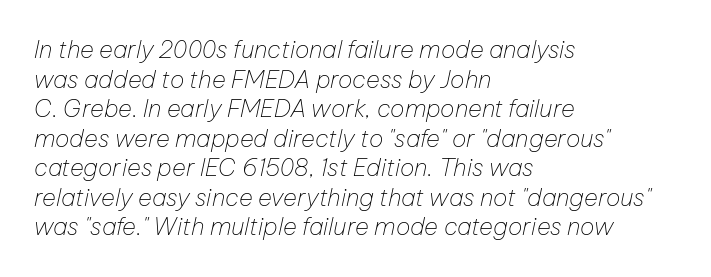
{"italic": "yes", "lean": "right", "slant_degrees": 12, "bold": "no", "underline": "no", "align": "left", "line_spacing_ratio": 1.23, "letter_spacing": "normal", "letter_spacing_em": 0.0, "glyph_px": 24}
